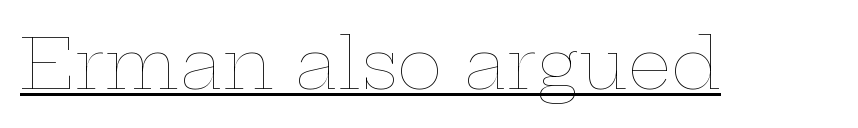
The face used here is proportionally spaced, like ordinary book or web type. This rendering features underlined lettering. This rendering leaves character spacing at its baseline value. The lettering holds an erect, upright posture throughout. Weight: not bold — regular or lighter.
